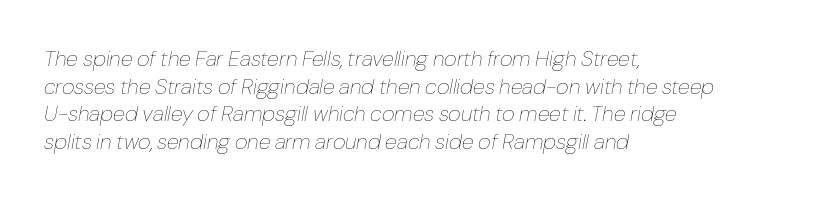
{"italic": "yes", "lean": "right", "slant_degrees": 10, "bold": "no", "underline": "no", "align": "left", "line_spacing": "normal", "line_spacing_ratio": 1.26, "letter_spacing": "normal", "letter_spacing_em": 0.0, "glyph_px": 22}
